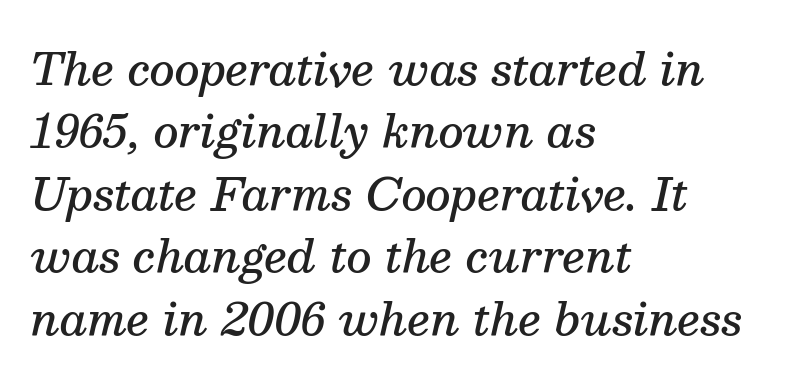
Each letter keeps its own natural width here, so spacing adapts to shape. Observe the lean: these are italic letterforms. The letters carry serifs — small finishing strokes at the ends of their stems. One-word summary of the alignment: left.
